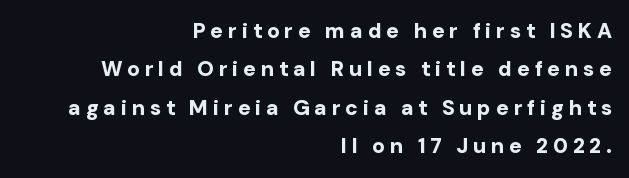
{"italic": "no", "bold": "yes", "underline": "no", "align": "right", "line_spacing_ratio": 1.83, "letter_spacing": "wide", "letter_spacing_em": 0.23, "glyph_px": 21}
